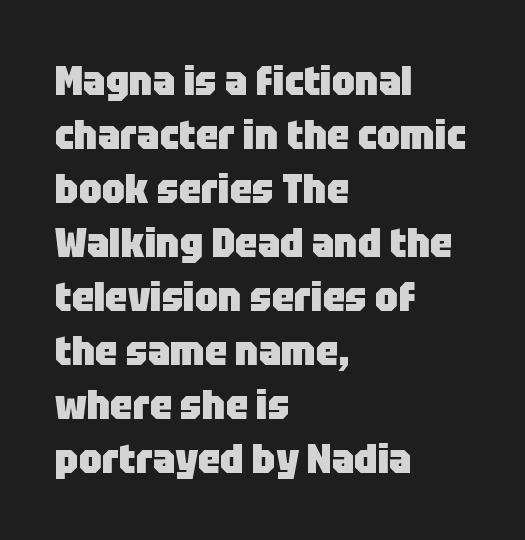
Unlike italic type, these characters show no tilt at all. Its strokes are broad and dark, the hallmark of bold type. Is there much room between lines? A standard amount, neither cramped nor airy. The letters advance in unequal steps, a hallmark of proportional type.
